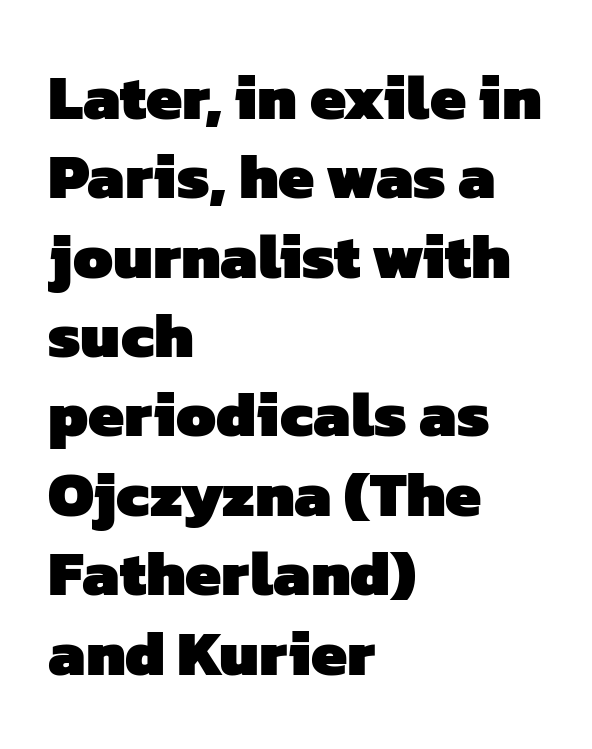
{"serif": "no", "bold": "yes", "weight": "heavy", "width": "normal", "stroke_contrast": "low", "x_height": "medium", "monospaced": "no", "underline": "no", "align": "left", "line_spacing_ratio": 1.24, "letter_spacing": "normal", "letter_spacing_em": 0.0, "glyph_px": 64}
